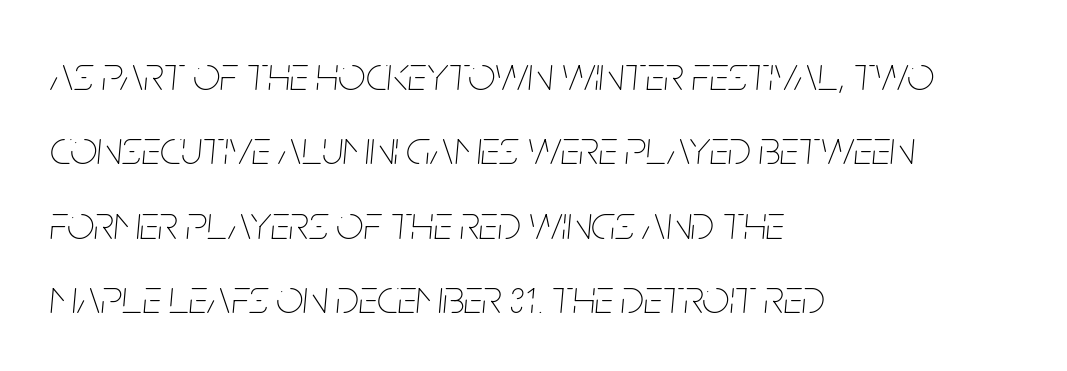
Q: Is the text bold? A: No.
Q: Is the text italic (slanted)? A: Yes, it leans right by about 5 degrees.
Q: Is the text underlined? A: No.
Q: How is the paragraph aligned? A: Left-aligned.
Q: Is the spacing between letters normal or unusually wide? A: Normal.
Q: Is the spacing between lines tight, normal or loose? A: Normal.
Q: Width (condensed, normal, or wide)? A: Condensed.
Q: Stroke contrast? A: Low.
Q: x-height? A: Large.
Q: Monospaced? A: No.
